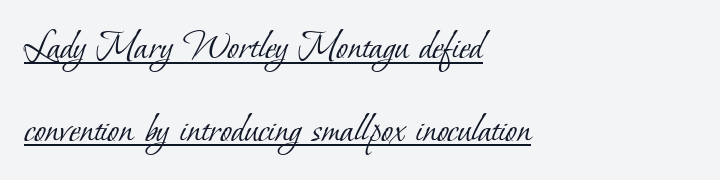
Q: Is the text bold? A: No.
Q: Is the typeface a serif or a sans-serif typeface? A: Serif.
Q: Is the text underlined? A: Yes.
Q: How is the paragraph aligned? A: Left-aligned.
Q: Is the spacing between letters normal or unusually wide? A: Normal.
Q: Is the spacing between lines tight, normal or loose? A: Loose.
Q: Width (condensed, normal, or wide)? A: Normal.
Q: Stroke contrast? A: Low.
Q: x-height? A: Small.
Q: Monospaced? A: No.
